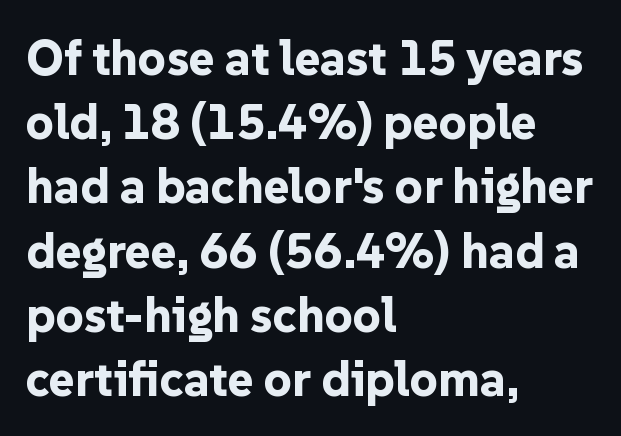
The letters are bold, with thick, heavy strokes. All the whitespace from short lines collects on the right. The font's upright variant was chosen for this text. The zone under the glyphs is completely vacant.
